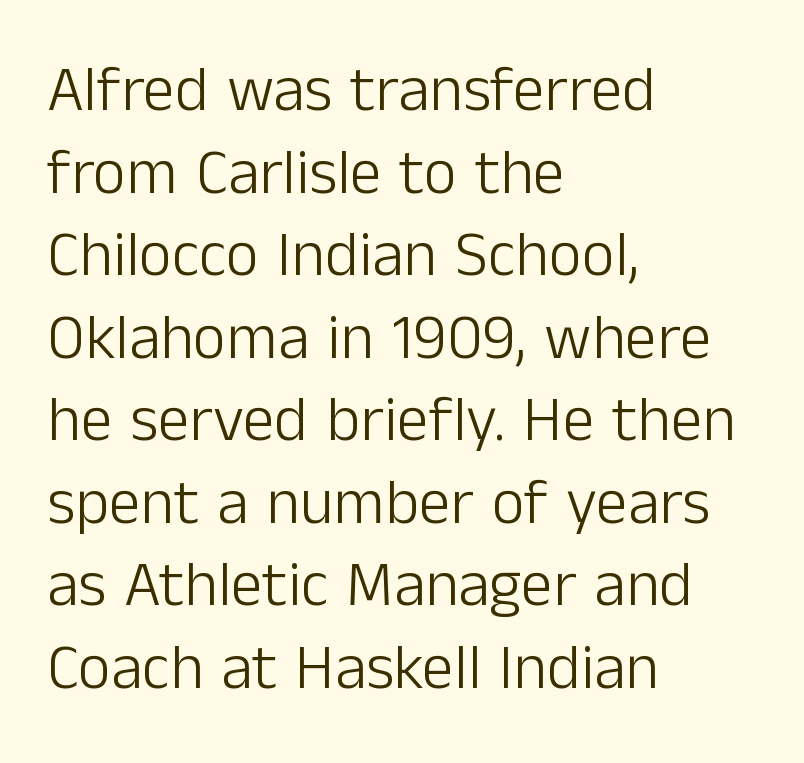
{"serif": "no", "italic": "no", "bold": "no", "weight": "light", "width": "normal", "stroke_contrast": "low", "x_height": "medium", "monospaced": "no", "underline": "no", "align": "left", "line_spacing": "normal", "line_spacing_ratio": 1.29, "letter_spacing": "normal", "letter_spacing_em": 0.0, "glyph_px": 64}
